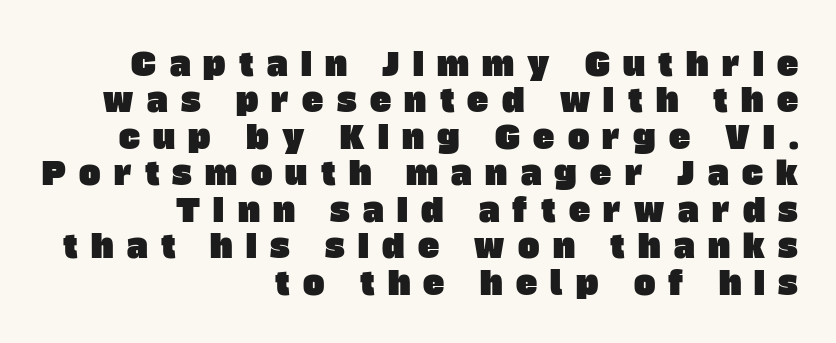
{"serif": "no", "width": "normal", "stroke_contrast": "low", "x_height": "large", "monospaced": "no", "underline": "no", "align": "right", "line_spacing": "tight", "line_spacing_ratio": 1.14, "letter_spacing": "wide", "letter_spacing_em": 0.42, "glyph_px": 32}
